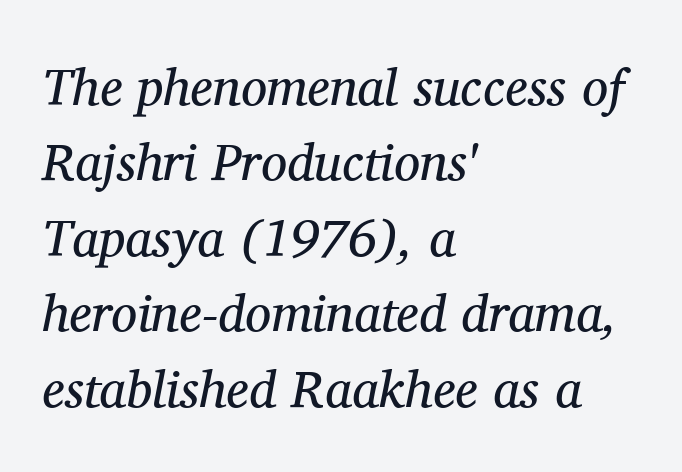
Only glyphs here, with clear space below each row. In CSS terms this would be text-align: left. The font sits on the lighter half of the weight spectrum, regular included. Tracking here is standard; glyphs follow each other at the usual distance. The glyphs in this specimen are seriffed. The rendering uses natural spacing where letterforms have individual widths.
